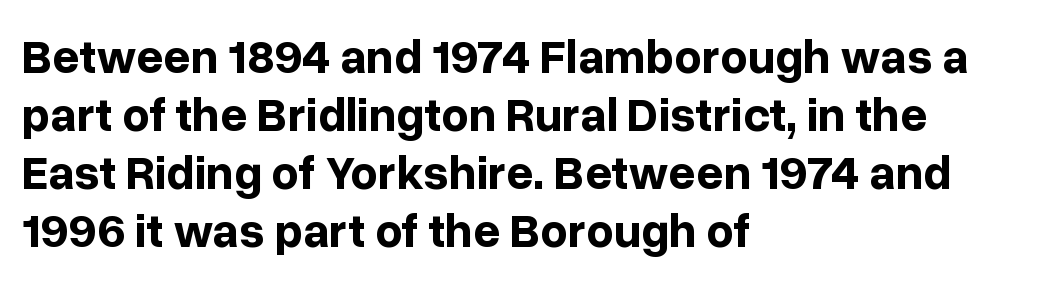
{"serif": "no", "italic": "no", "bold": "yes", "weight": "bold", "width": "normal", "stroke_contrast": "low", "x_height": "medium", "monospaced": "no", "underline": "no", "align": "left", "line_spacing_ratio": 1.21, "letter_spacing": "normal", "letter_spacing_em": 0.0, "glyph_px": 48}
